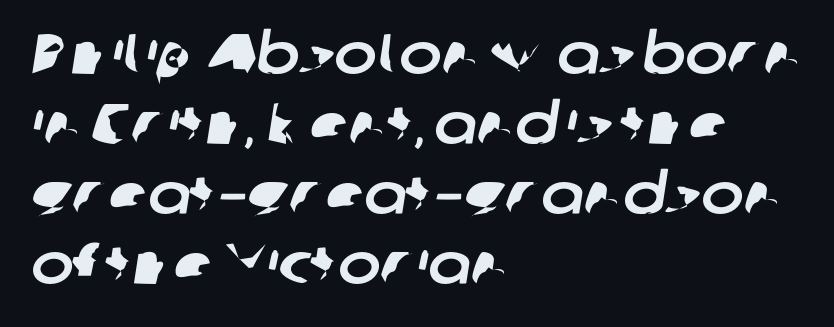
{"serif": "no", "width": "normal", "stroke_contrast": "low", "x_height": "medium", "monospaced": "no", "underline": "no", "align": "left", "line_spacing_ratio": 1.23, "letter_spacing": "normal", "letter_spacing_em": 0.0, "glyph_px": 57}
